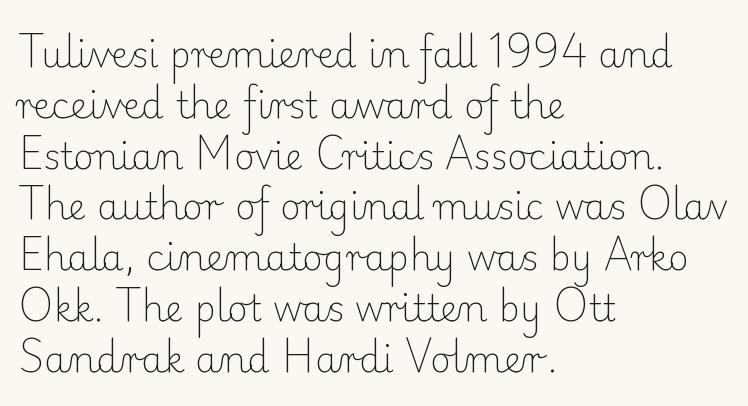
A typesetter would call this leading conventional body-copy spacing. A bare baseline throughout the passage. Tracking value appears to be zero — textbook default spacing. The rendering shows small feet on the letterforms — a serif design. The face looks like a standard text weight, possibly lighter. Think of a printed novel: that variable character pitch is what you see here.
